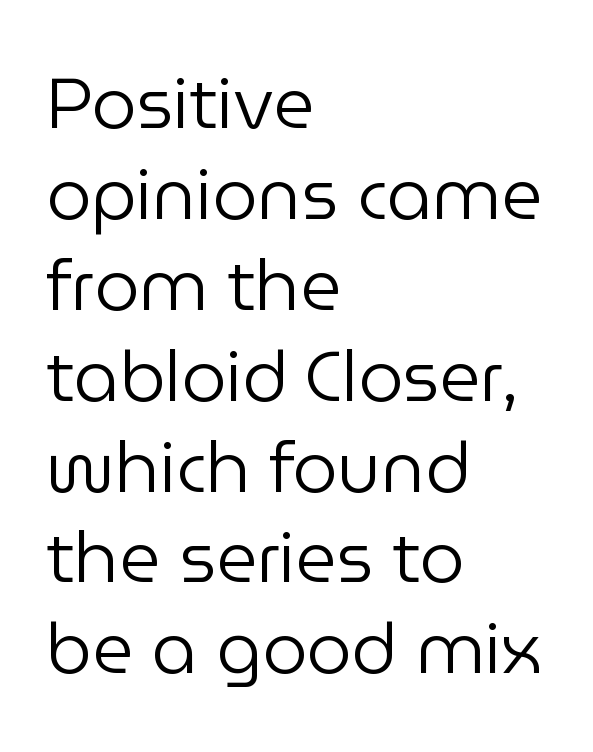
The passage shown is typed in a proportional face where columns would drift. Is there much room between lines? A standard amount, neither cramped nor airy. Rule under the text: the space is simply empty. Italic: no, the glyphs are upright roman. Inter-character spacing is left at the font's built-in metrics.
